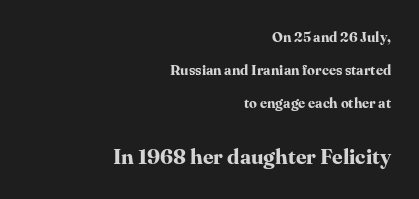
The lettering stays uniformly vertical, giving the passage a roman look. Strong, thick strokes mark this as bold type. Widely set lines give the paragraph a tall, airy silhouette. Each word holds together tightly as a unit, with standard inter-letter gaps.
